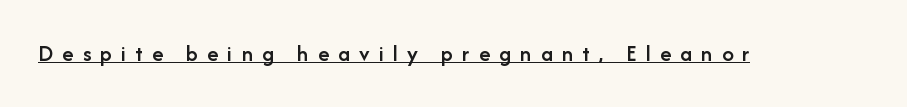
Italic? Not at all — the glyphs are vertical. These lines carry some extra weight — a demibold, not a full bold. Honestly, the underline is the first thing you notice here. In terms of letterspacing, this is a distinctly airy, spread setting.
